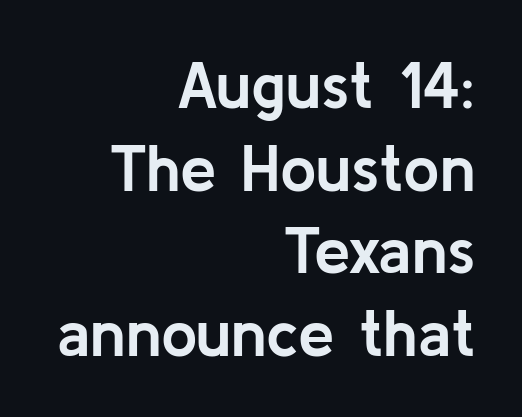
The image shows 65 px semibold sans-serif type, upright; set right-aligned, normal line spacing (1.27x), normal letter spacing, not underlined; low stroke contrast and a medium x-height.
